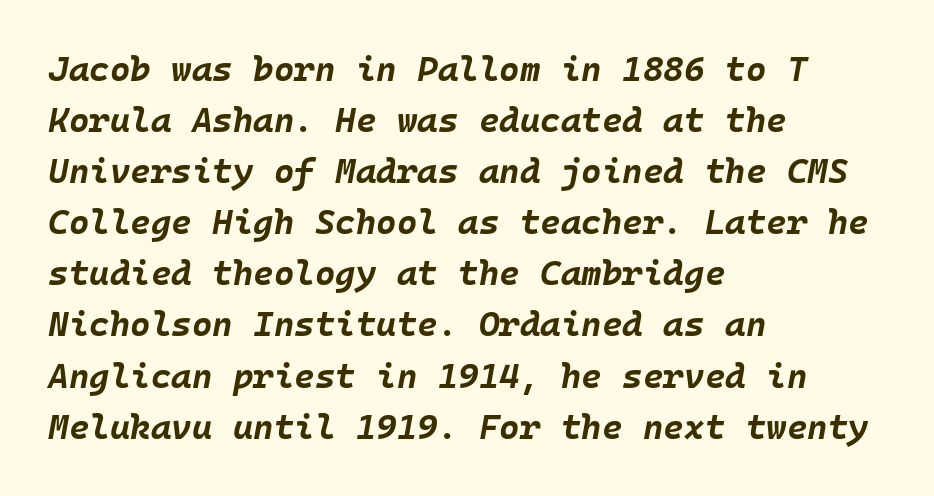
Q: Is the text bold? A: Yes.
Q: Is the text italic (slanted)? A: Yes, it leans right by about 10 degrees.
Q: Is the text underlined? A: No.
Q: How is the paragraph aligned? A: Left-aligned.
Q: Is the spacing between letters normal or unusually wide? A: Normal.
Q: Is the spacing between lines tight, normal or loose? A: Normal.
Q: Width (condensed, normal, or wide)? A: Normal.
Q: Stroke contrast? A: Low.
Q: x-height? A: Large.
